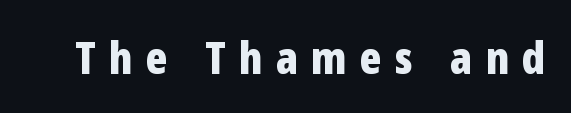
The strokes are fattened all the way to bold. Each letter keeps its own natural width here, so spacing adapts to shape. These lines were composed using upright roman letters. Has an underline been added? It has not. Grotesque or geometric, the face here clearly has no serifs.
